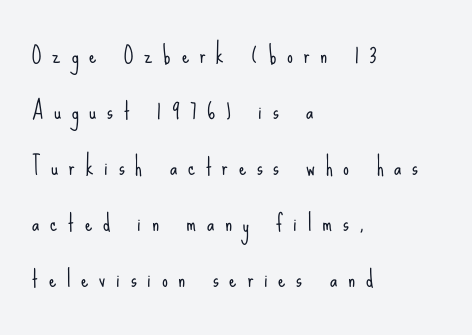
The image shows 23 px text type, upright; set left-aligned, loose line spacing (2.44x), unusually wide letter spacing (+0.47 em), not underlined.
